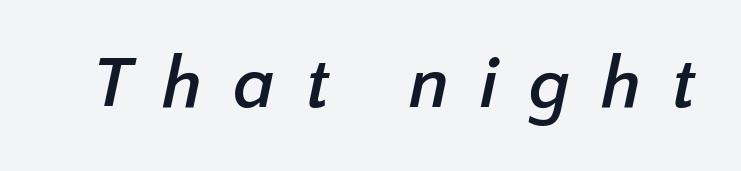
A typesetter would call this proportional, since set widths differ per character. Font category for this specimen: sans-serif. Tracking here is generous; glyphs stand well apart from one another. Only glyphs here, with clear space below each row. I'd describe the lettering as bold — thick and assertive.
